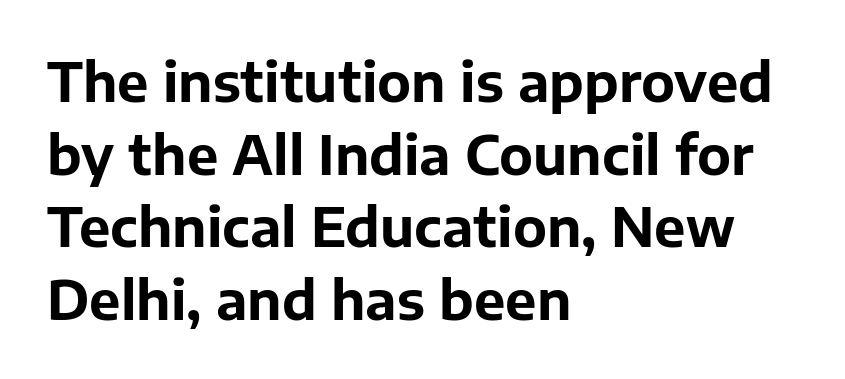
The image shows 53 px bold sans-serif type, upright; set left-aligned, normal line spacing (1.37x), normal letter spacing, not underlined; low stroke contrast and a medium x-height.
